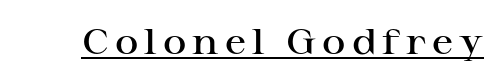
{"serif": "yes", "italic": "no", "bold": "semi", "weight": "semibold", "width": "wide", "stroke_contrast": "high", "x_height": "medium", "monospaced": "no", "underline": "yes", "glyph_px": 36}
